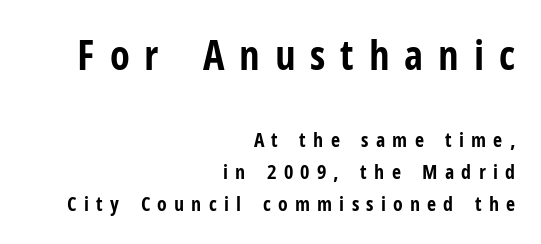
Varying glyph widths throughout — classic text-font behaviour. Check where the strokes stop: nothing finishes them off — pure sans. Words float on clear page, feet unadorned. The space between consecutive lines is moderate. Glyph-to-glyph distance is far greater than everyday printed text. Designer's note — italics off, roman on.
